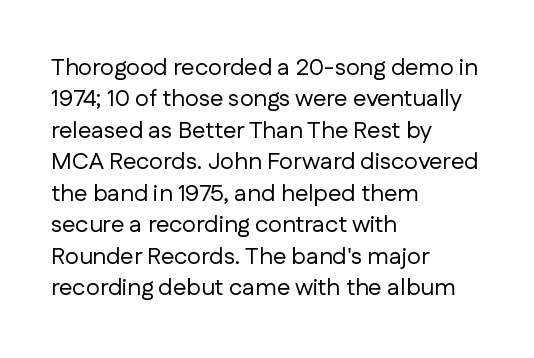
Q: Is the text bold? A: No.
Q: Is the text italic (slanted)? A: No, it is upright.
Q: Is the text underlined? A: No.
Q: How is the paragraph aligned? A: Left-aligned.
Q: Is the spacing between letters normal or unusually wide? A: Normal.
Q: Is the spacing between lines tight, normal or loose? A: Normal.
